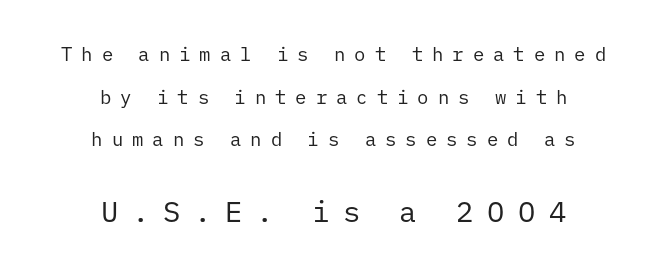
The image shows 29 px regular-weight sans-serif type, upright, monospaced; set centered, loose line spacing (2.25x), unusually wide letter spacing (+0.47 em), not underlined; the second (bottom) block is 1.53x larger; low stroke contrast and a medium x-height.
